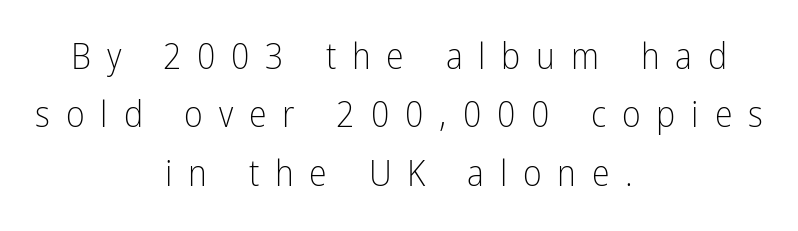
The image shows 36 px light, condensed sans-serif type, upright; set centered, normal line spacing (1.62x), unusually wide letter spacing (+0.44 em), not underlined; low stroke contrast and a medium x-height.
